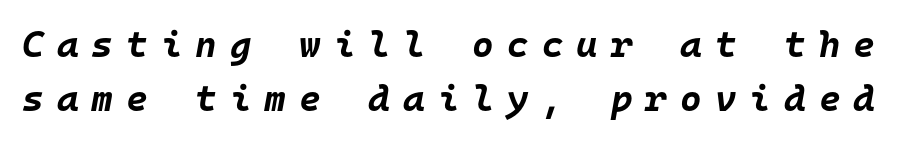
{"italic": "yes", "lean": "right", "slant_degrees": 10, "bold": "yes", "weight": "bold", "width": "normal", "stroke_contrast": "low", "x_height": "large", "monospaced": "yes", "underline": "no", "line_spacing": "normal", "line_spacing_ratio": 1.47, "letter_spacing": "wide", "letter_spacing_em": 0.35, "glyph_px": 37}
